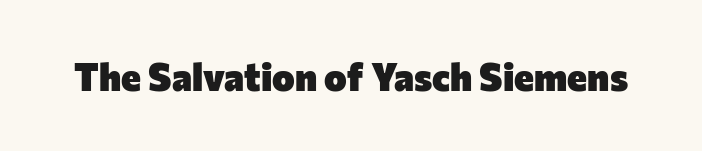
Q: Is the text bold? A: Yes.
Q: Is the text italic (slanted)? A: No, it is upright.
Q: Is the typeface a serif or a sans-serif typeface? A: Sans-serif.
Q: Is the text underlined? A: No.
Q: Is the spacing between letters normal or unusually wide? A: Normal.
Q: Width (condensed, normal, or wide)? A: Normal.
Q: Stroke contrast? A: Low.
Q: x-height? A: Medium.
Q: Monospaced? A: No.
